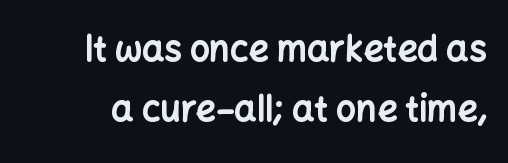
Type style note: lacks serifs. Caption: bold face, heavy strokes. Underline: absent. No italicization has been applied; the sample stays upright. Between one letter and the next there's only the usual sliver of space. Here the designer chose a conventional face with non-uniform glyph widths.
